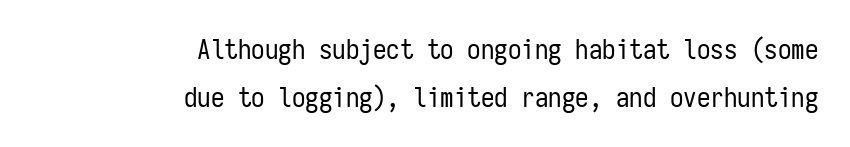
Q: Is the text bold? A: No.
Q: Is the text italic (slanted)? A: No, it is upright.
Q: Is the text underlined? A: No.
Q: How is the paragraph aligned? A: Right-aligned.
Q: Is the spacing between letters normal or unusually wide? A: Normal.
